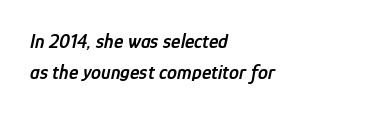
{"italic": "yes", "lean": "right", "slant_degrees": 12, "bold": "semi", "underline": "no", "align": "left", "line_spacing": "normal", "line_spacing_ratio": 1.56, "letter_spacing": "normal", "letter_spacing_em": 0.0, "glyph_px": 20}
